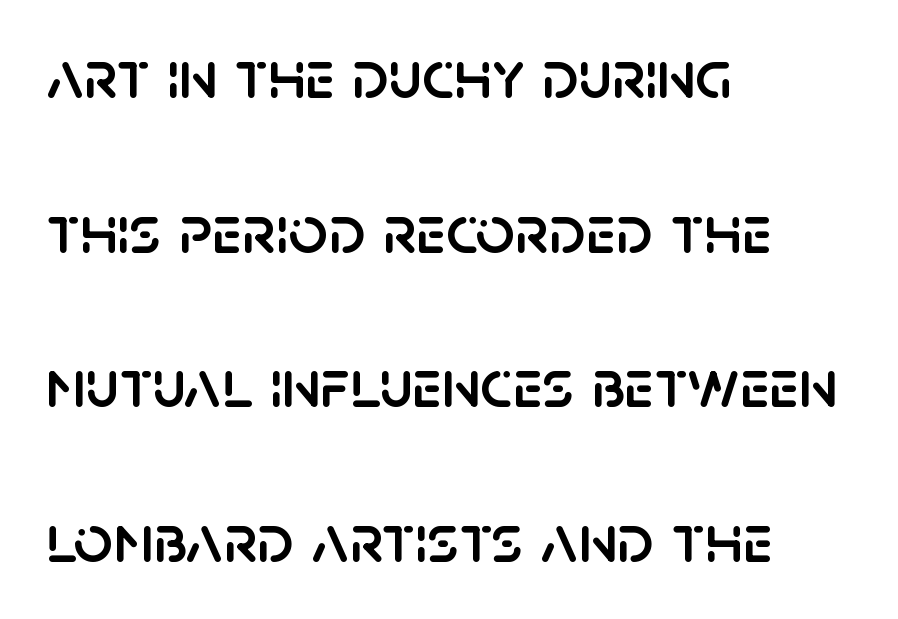
Q: Is the text italic (slanted)? A: No, it is upright.
Q: Is the typeface a serif or a sans-serif typeface? A: Sans-serif.
Q: Is the text underlined? A: No.
Q: How is the paragraph aligned? A: Left-aligned.
Q: Is the spacing between letters normal or unusually wide? A: Normal.
Q: Is the spacing between lines tight, normal or loose? A: Loose.
Q: Width (condensed, normal, or wide)? A: Normal.
Q: Stroke contrast? A: Low.
Q: x-height? A: Large.
Q: Monospaced? A: No.
